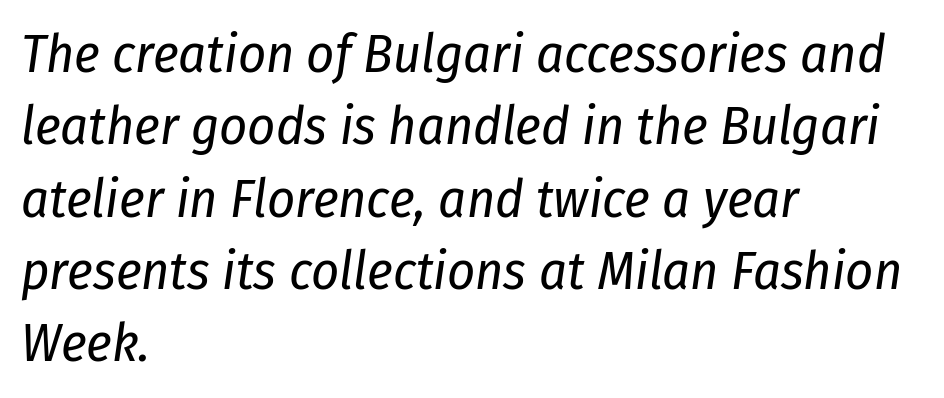
A typesetter would call this proportional, since set widths differ per character. Would a proofreader flag this as italicized? Yes. Evenly set lines give the paragraph a standard silhouette. Reading down the block, your eye returns to a fixed left position each line. Weight: not bold — regular or lighter.
